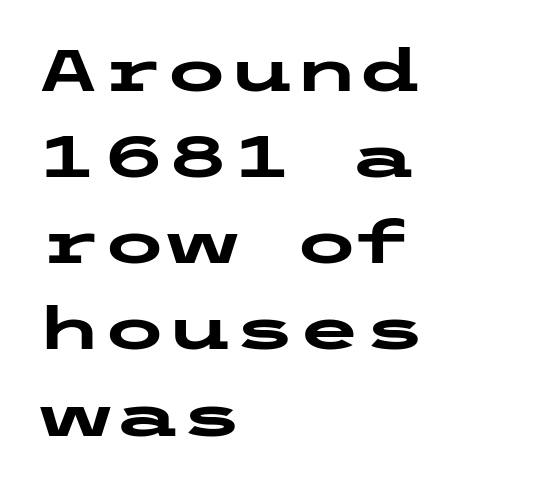
The image shows 59 px heavy, wide sans-serif type, upright; set left-aligned, normal line spacing (1.46x), normal letter spacing, not underlined; low stroke contrast and a medium x-height.
